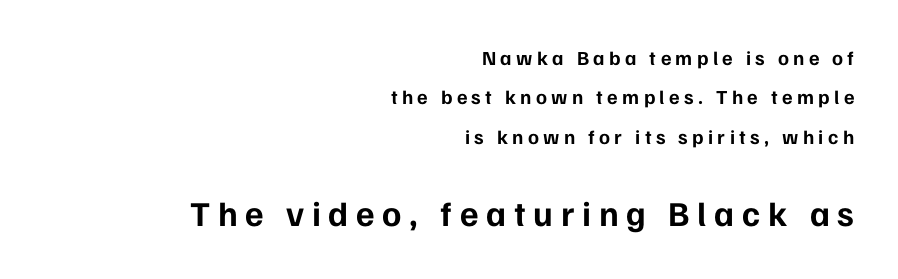
{"serif": "no", "italic": "no", "bold": "yes", "weight": "bold", "width": "normal", "stroke_contrast": "low", "x_height": "medium", "monospaced": "no", "underline": "no", "align": "right", "line_spacing": "loose", "line_spacing_ratio": 1.97, "letter_spacing": "wide", "letter_spacing_em": 0.22, "larger_block": "second", "size_ratio": 1.75, "glyph_px": 35}
